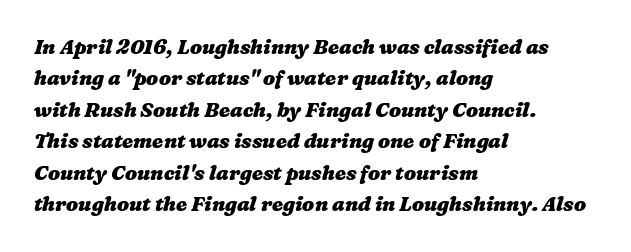
Q: Is the text bold? A: Yes.
Q: Is the text underlined? A: No.
Q: How is the paragraph aligned? A: Left-aligned.
Q: Is the spacing between letters normal or unusually wide? A: Normal.
Q: Is the spacing between lines tight, normal or loose? A: Normal.
